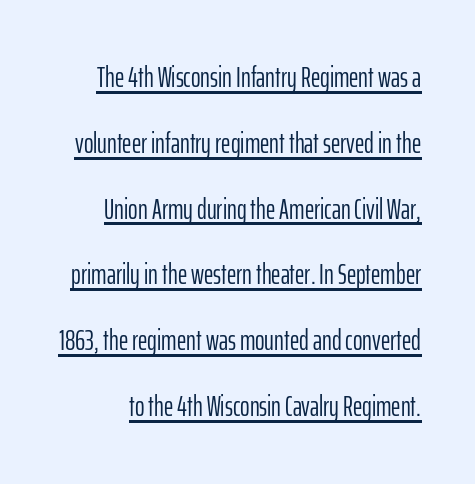
The typeface has the unassuming heft of standard copy or less. This is underlined copy, the kind a proofreader might mark for attention. Are there feet on the stems? There aren't — it's a sans. These lines were composed using upright roman letters.
